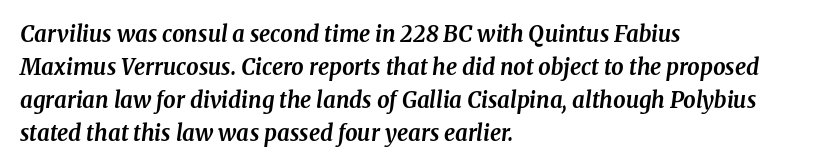
The rendering applies a slant to the glyphs. No extra tracking has been applied to these lines. The strip under each line holds only bare page. The leading is moderate, giving the passage an even texture. Compared with an ordinary text face, these strokes are far heavier — a full bold. Is the block centered? No — it sits flush against the left margin.
